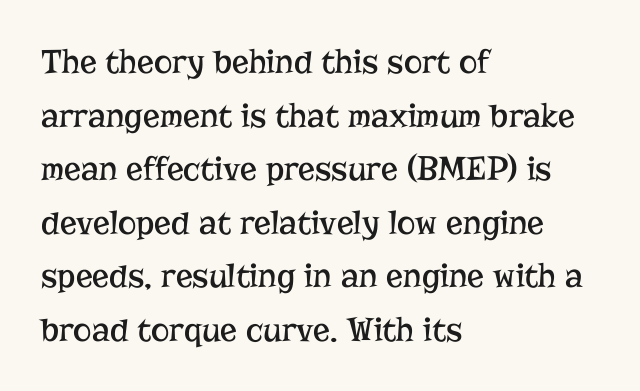
{"serif": "yes", "italic": "no", "bold": "no", "weight": "regular", "width": "normal", "stroke_contrast": "low", "x_height": "medium", "monospaced": "no", "underline": "no", "align": "left", "line_spacing": "normal", "line_spacing_ratio": 1.53, "letter_spacing": "normal", "letter_spacing_em": 0.0, "glyph_px": 35}
